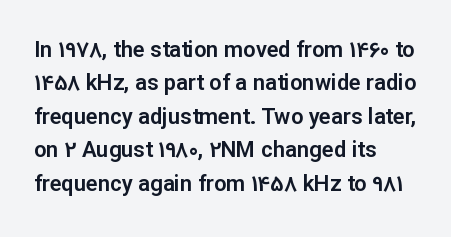
The image shows 22 px text type, upright; set left-aligned, normal line spacing (1.52x), normal letter spacing, not underlined.
